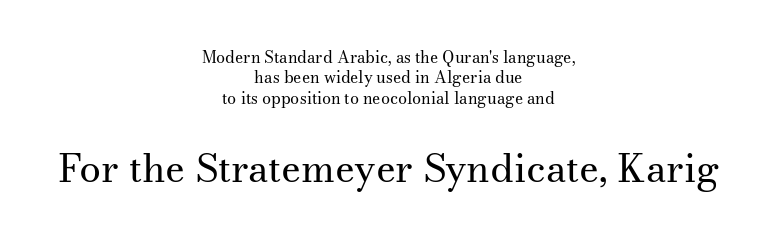
The image shows 39 px regular-weight serif type, upright; set centered, normal line spacing (1.28x), normal letter spacing, not underlined; the second (bottom) block is 2.44x larger; medium stroke contrast and a small x-height.
